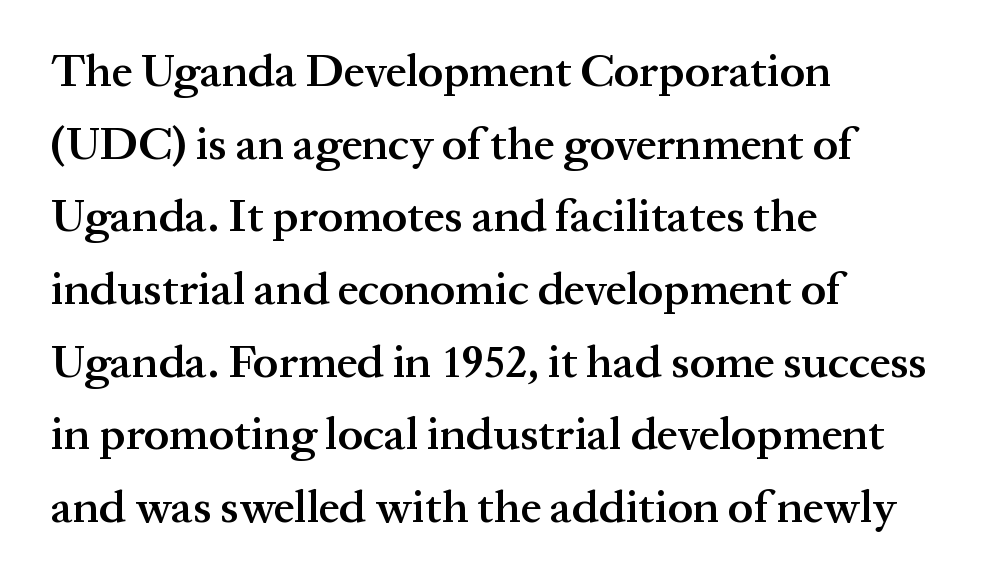
Q: Is the text bold? A: Semi-bold.
Q: Is the text italic (slanted)? A: No, it is upright.
Q: Is the typeface a serif or a sans-serif typeface? A: Serif.
Q: Is the text underlined? A: No.
Q: How is the paragraph aligned? A: Left-aligned.
Q: Is the spacing between letters normal or unusually wide? A: Normal.
Q: Is the spacing between lines tight, normal or loose? A: Normal.
Q: Width (condensed, normal, or wide)? A: Normal.
Q: Stroke contrast? A: Medium.
Q: x-height? A: Medium.
Q: Monospaced? A: No.
